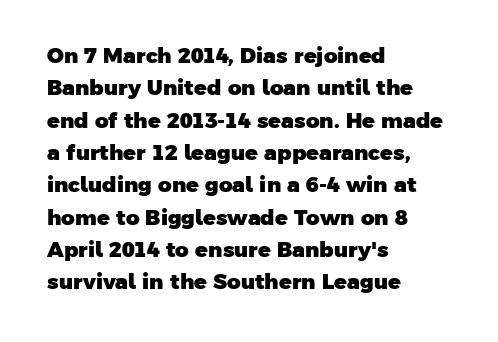
The passage shown stacks its lines at a standard gap. The line texture is even and compact thanks to regular tracking. The lines are quadded left. In terms of weight, the rendering is a true, heavy bold. The foot of each line stays bare and open.
